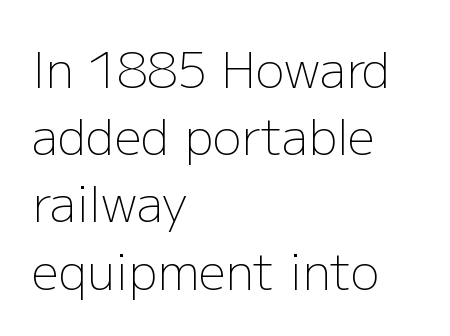
{"serif": "no", "italic": "no", "bold": "no", "weight": "light", "width": "normal", "stroke_contrast": "low", "x_height": "medium", "monospaced": "no", "underline": "no", "align": "left", "line_spacing": "normal", "line_spacing_ratio": 1.4, "letter_spacing": "normal", "letter_spacing_em": 0.0, "glyph_px": 48}
